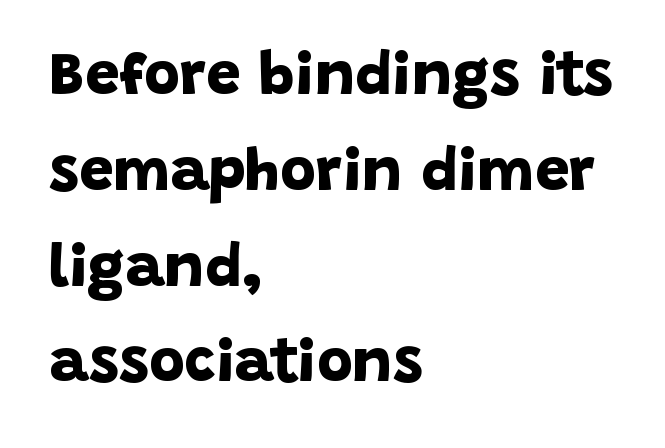
The text was rendered using a sans face with plain stroke endings. Stroke thickness is high; the sample reads as a true bold. Lines of text with bare space underneath. This rendering uses left alignment, leaving the right contour irregular. A typesetter would call this proportional, since set widths differ per character. Regular leading.
